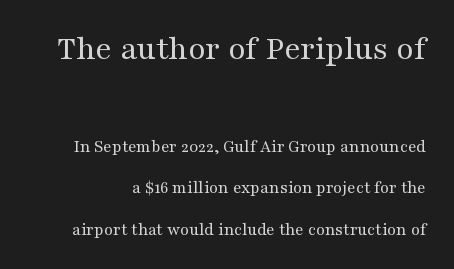
Observe the ordinary spacing: letters are neighbours, not strangers. One glance says open: line gaps are wider than usual. The typeface has the unassuming heft of standard copy or less. Has an underline been added? It has not. Ordinary non-slanted type is in use. A typesetter would label this face a serif.
